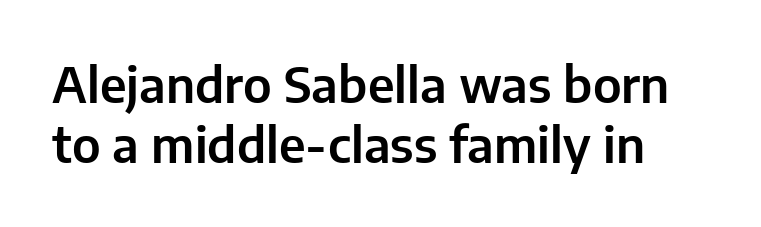
Observe the ordinary spacing: letters are neighbours, not strangers. Check under the words: just untouched page. Italic? Not at all — the glyphs are vertical. Proportional: the letters do not fall into vertical columns. The type family on display is of the sans-serif kind.
